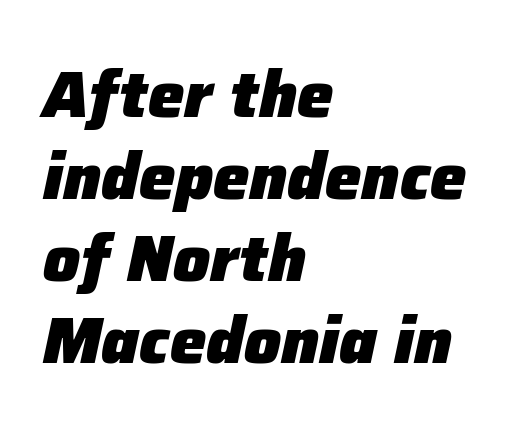
The image shows 65 px heavy type, italic (leaning right); set left-aligned, normal line spacing (1.26x), normal letter spacing, not underlined; low stroke contrast and a medium x-height.
